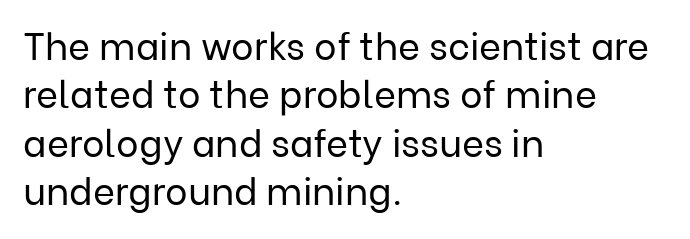
The lines in this sample share a left origin and differ only in where they stop. Counters stay open thanks to moderate or lighter strokes. Examine the stroke ends and you'll find no serifs. Caption: standard tracking, unaltered. The space beneath each line is pristine and unruled.
